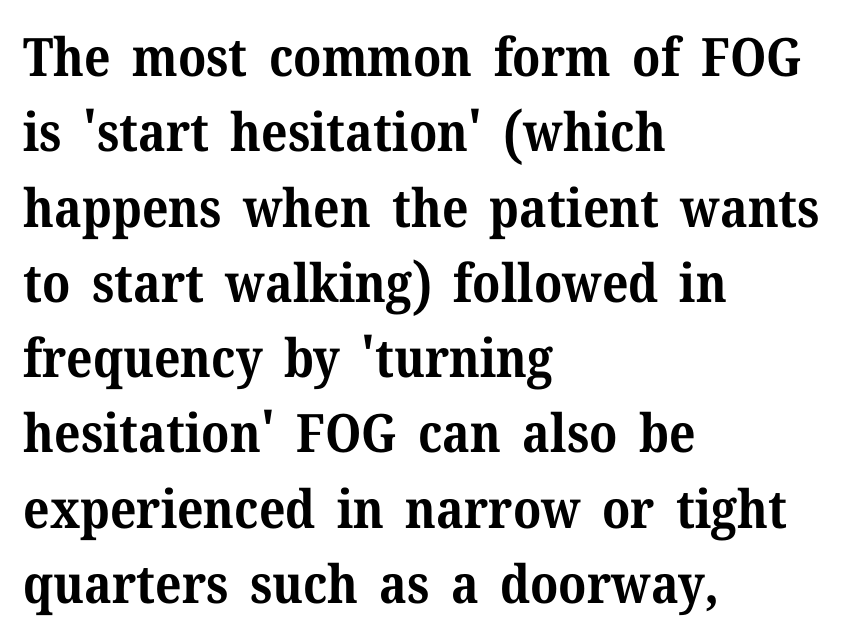
The image shows 53 px bold serif type, upright; set left-aligned, normal line spacing (1.42x), normal letter spacing, not underlined; medium stroke contrast and a medium x-height.
